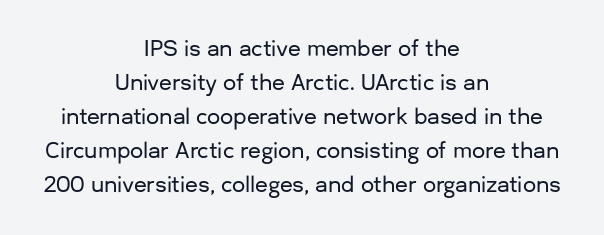
The image shows 21 px text type, upright; set centered, normal line spacing (1.62x), normal letter spacing, not underlined.
